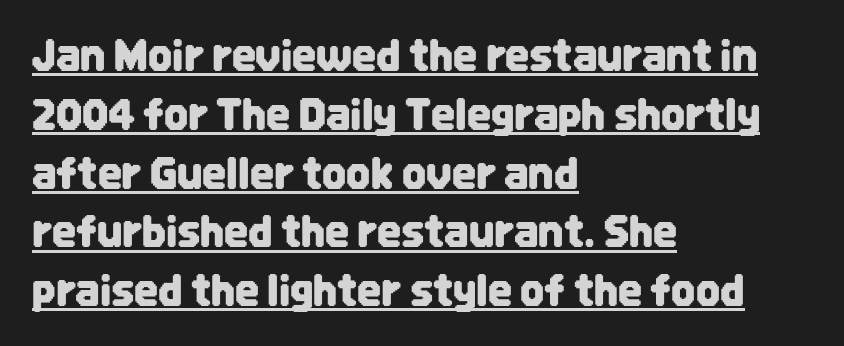
Q: Is the text italic (slanted)? A: No, it is upright.
Q: Is the typeface a serif or a sans-serif typeface? A: Sans-serif.
Q: Is the text underlined? A: Yes.
Q: How is the paragraph aligned? A: Left-aligned.
Q: Is the spacing between letters normal or unusually wide? A: Normal.
Q: Is the spacing between lines tight, normal or loose? A: Normal.
Q: Width (condensed, normal, or wide)? A: Condensed.
Q: Stroke contrast? A: Low.
Q: x-height? A: Large.
Q: Monospaced? A: No.
